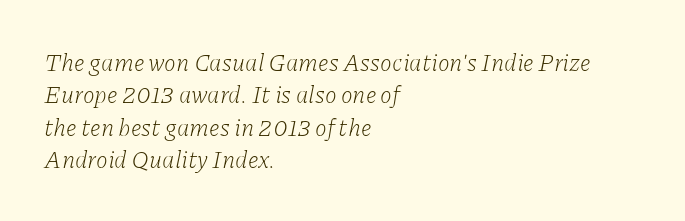
Q: Is the text bold? A: No.
Q: Is the text italic (slanted)? A: Yes, it leans right by about 11 degrees.
Q: Is the text underlined? A: No.
Q: How is the paragraph aligned? A: Left-aligned.
Q: Is the spacing between letters normal or unusually wide? A: Normal.
Q: Is the spacing between lines tight, normal or loose? A: Normal.
